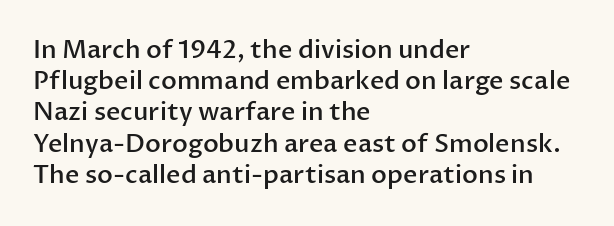
The image shows 25 px text type, upright; set left-aligned, normal line spacing (1.25x), normal letter spacing, not underlined.
